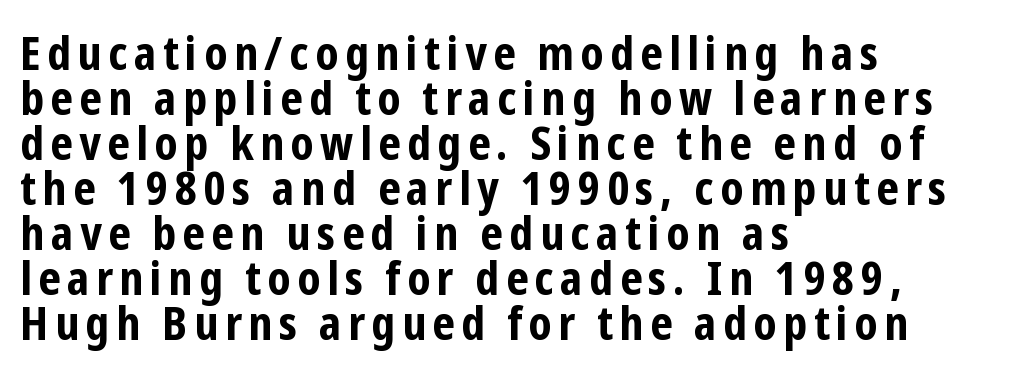
The image shows 46 px bold, condensed sans-serif type, upright; set left-aligned, tight line spacing (0.98x), not underlined; low stroke contrast and a medium x-height.
